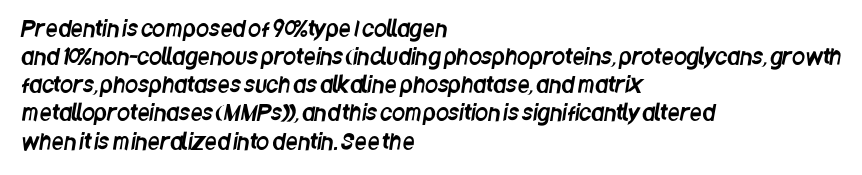
Beneath every word, the page is bare. Each word holds together tightly as a unit, with standard inter-letter gaps. Evenly set lines give the paragraph a standard silhouette. The passage is arranged the way most books set body copy — flush left.
